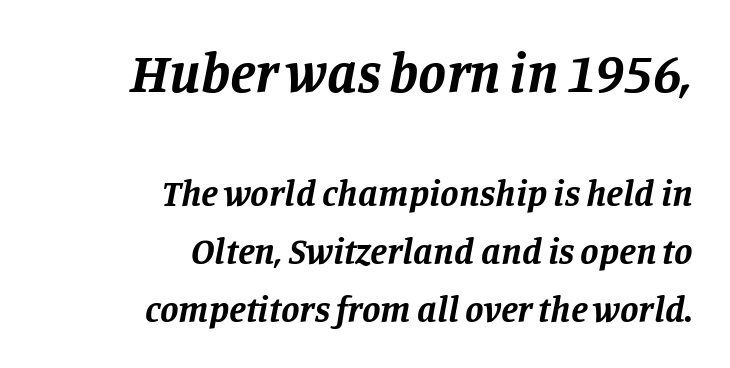
The image shows 56 px bold serif type, italic (leaning right); set right-aligned, normal line spacing (1.56x), normal letter spacing, not underlined; the first (top) block is 1.51x larger; low stroke contrast and a large x-height.
